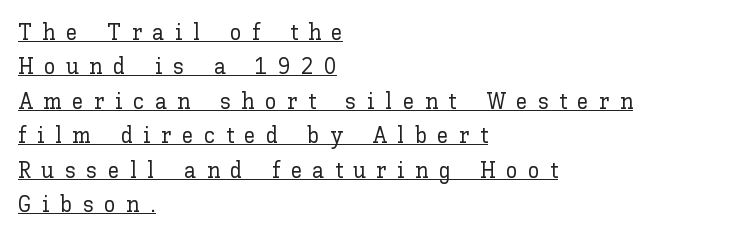
The image shows 23 px text type, upright; set left-aligned, normal line spacing (1.5x), unusually wide letter spacing (+0.46 em), underlined.
